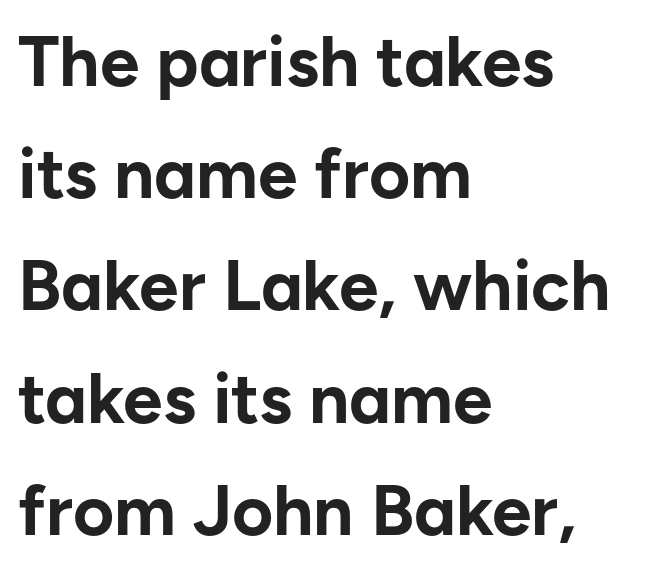
{"serif": "no", "italic": "no", "bold": "yes", "weight": "bold", "width": "normal", "stroke_contrast": "low", "x_height": "medium", "monospaced": "no", "underline": "no", "align": "left", "line_spacing": "normal", "line_spacing_ratio": 1.58, "letter_spacing": "normal", "letter_spacing_em": 0.0, "glyph_px": 71}
